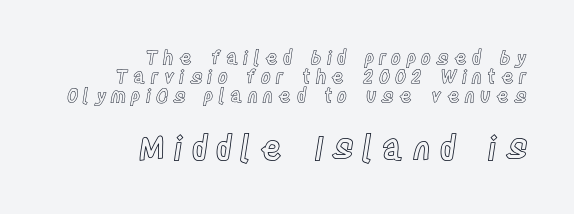
Q: Is the text italic (slanted)? A: Yes.
Q: Is the text underlined? A: No.
Q: How is the paragraph aligned? A: Right-aligned.
Q: Is the spacing between letters normal or unusually wide? A: Unusually wide.
Q: Is the spacing between lines tight, normal or loose? A: Tight.
Q: Which block of text is set in a larger size, the first (top) or the second (bottom)? A: The second (bottom) one.
Q: Width (condensed, normal, or wide)? A: Condensed.
Q: x-height? A: Large.
Q: Monospaced? A: No.
